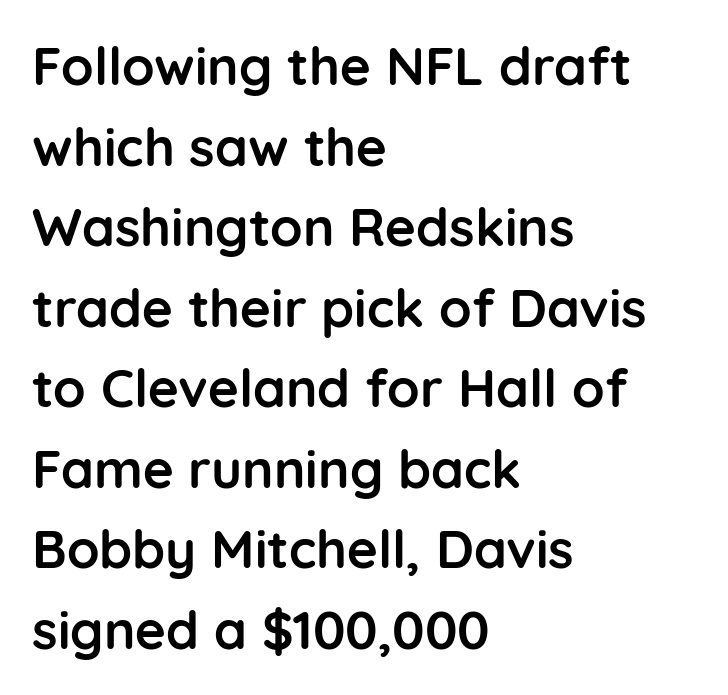
Q: Is the text bold? A: Yes.
Q: Is the text italic (slanted)? A: No, it is upright.
Q: Is the typeface a serif or a sans-serif typeface? A: Sans-serif.
Q: Is the text underlined? A: No.
Q: How is the paragraph aligned? A: Left-aligned.
Q: Is the spacing between letters normal or unusually wide? A: Normal.
Q: Is the spacing between lines tight, normal or loose? A: Normal.
Q: Width (condensed, normal, or wide)? A: Normal.
Q: Stroke contrast? A: Low.
Q: x-height? A: Medium.
Q: Monospaced? A: No.
